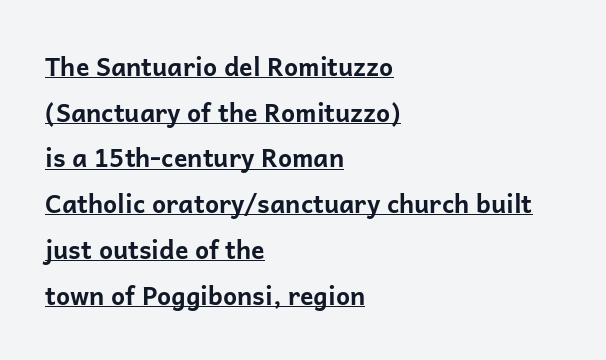
Q: Is the text bold? A: Yes.
Q: Is the text italic (slanted)? A: No, it is upright.
Q: Is the text underlined? A: Yes.
Q: How is the paragraph aligned? A: Left-aligned.
Q: Is the spacing between letters normal or unusually wide? A: Normal.
